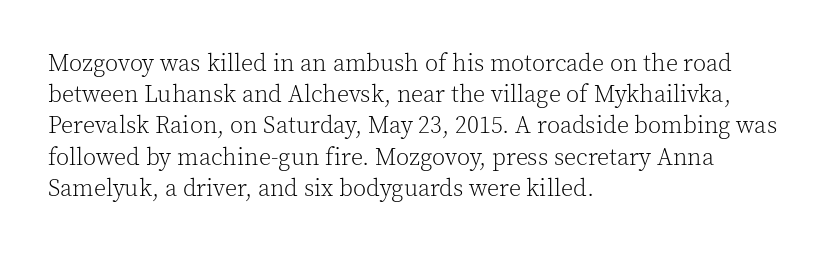
Q: Is the text bold? A: No.
Q: Is the text italic (slanted)? A: No, it is upright.
Q: Is the text underlined? A: No.
Q: How is the paragraph aligned? A: Left-aligned.
Q: Is the spacing between letters normal or unusually wide? A: Normal.
Q: Is the spacing between lines tight, normal or loose? A: Normal.
